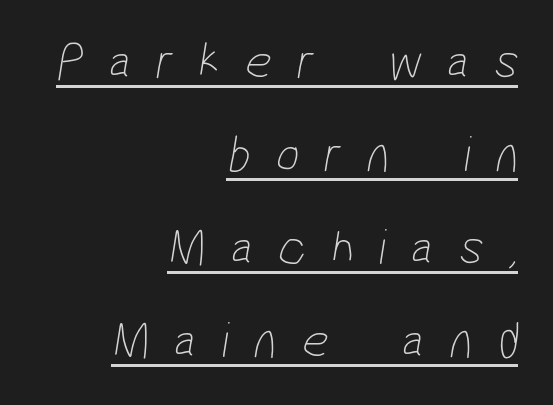
{"serif": "no", "bold": "no", "weight": "thin", "width": "condensed", "stroke_contrast": "low", "x_height": "medium", "monospaced": "no", "underline": "yes", "align": "right", "line_spacing_ratio": 1.79, "letter_spacing": "wide", "letter_spacing_em": 0.48, "glyph_px": 52}
